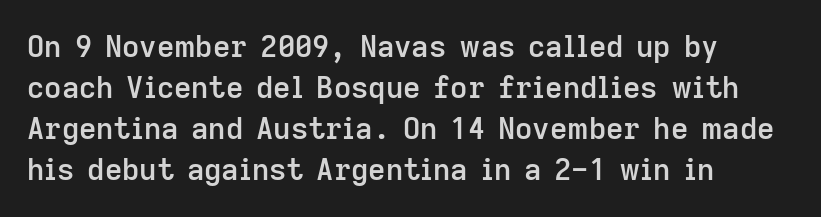
{"serif": "no", "italic": "no", "bold": "semi", "weight": "semibold", "width": "normal", "stroke_contrast": "low", "x_height": "medium", "monospaced": "no", "underline": "no", "align": "left", "line_spacing": "normal", "line_spacing_ratio": 1.37, "letter_spacing": "normal", "letter_spacing_em": 0.0, "glyph_px": 30}
